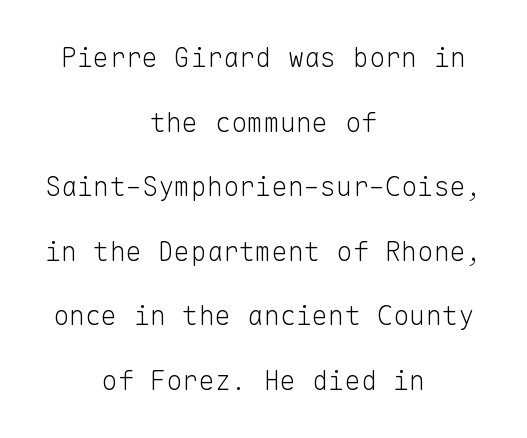
You could call the tracking neutral — neither tight nor loose. The rendering positions every line midway between the sides. The weight tops out at a normal text grade. The zone under the glyphs is completely vacant. The passage shown stacks its lines with a broad gap.
